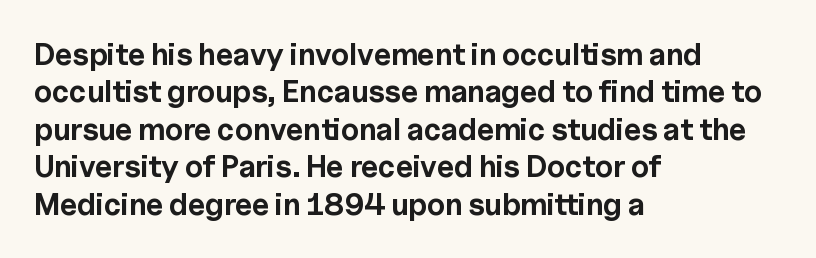
{"serif": "no", "italic": "no", "bold": "yes", "weight": "bold", "width": "normal", "x_height": "medium", "monospaced": "no", "underline": "no", "align": "left", "line_spacing": "normal", "line_spacing_ratio": 1.25, "letter_spacing": "normal", "letter_spacing_em": 0.0, "glyph_px": 30}
